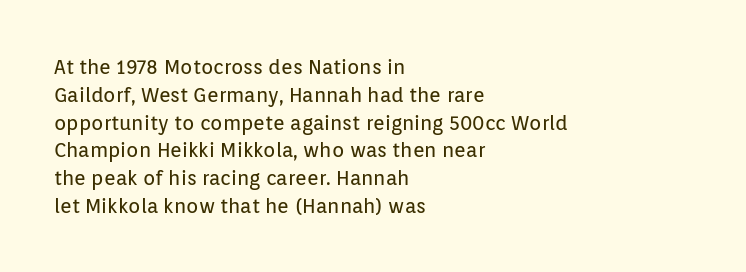
Q: Is the text bold? A: No.
Q: Is the text italic (slanted)? A: No, it is upright.
Q: Is the text underlined? A: No.
Q: How is the paragraph aligned? A: Left-aligned.
Q: Is the spacing between letters normal or unusually wide? A: Normal.
Q: Is the spacing between lines tight, normal or loose? A: Normal.
